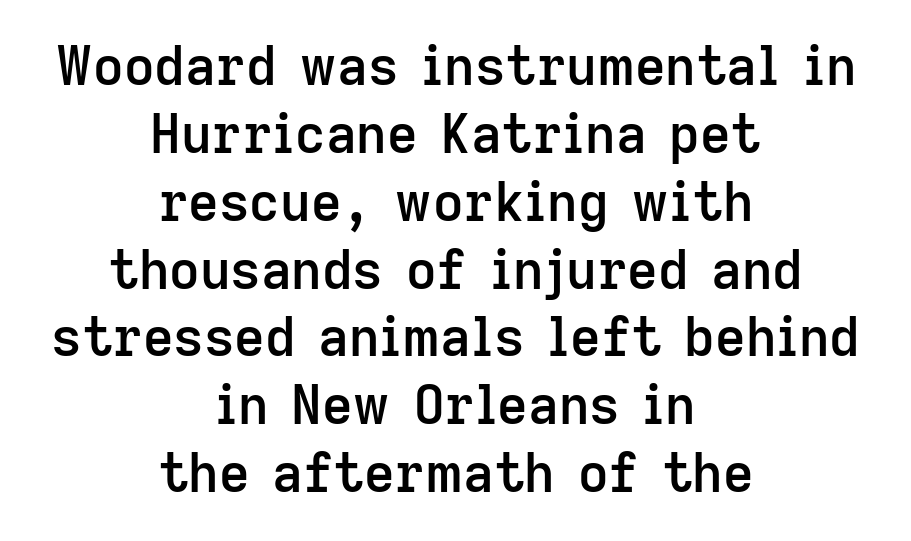
{"serif": "no", "italic": "no", "bold": "semi", "weight": "semibold", "width": "normal", "stroke_contrast": "low", "x_height": "medium", "monospaced": "no", "underline": "no", "align": "center", "line_spacing": "normal", "line_spacing_ratio": 1.28, "letter_spacing": "normal", "letter_spacing_em": 0.0, "glyph_px": 53}
